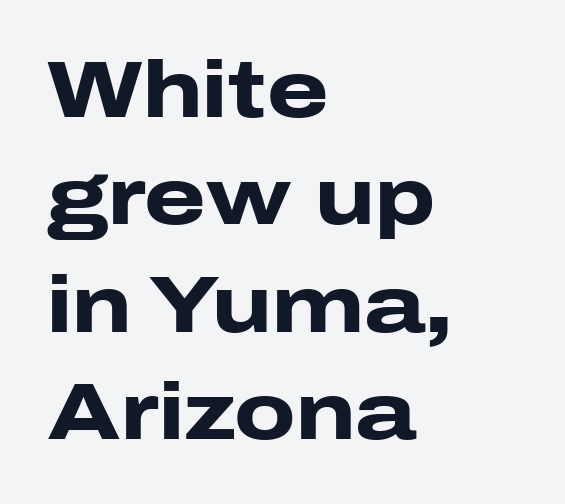
{"serif": "no", "italic": "no", "bold": "yes", "weight": "heavy", "width": "wide", "stroke_contrast": "low", "x_height": "medium", "monospaced": "no", "underline": "no", "align": "left", "line_spacing": "normal", "line_spacing_ratio": 1.36, "letter_spacing": "normal", "letter_spacing_em": 0.0, "glyph_px": 79}
